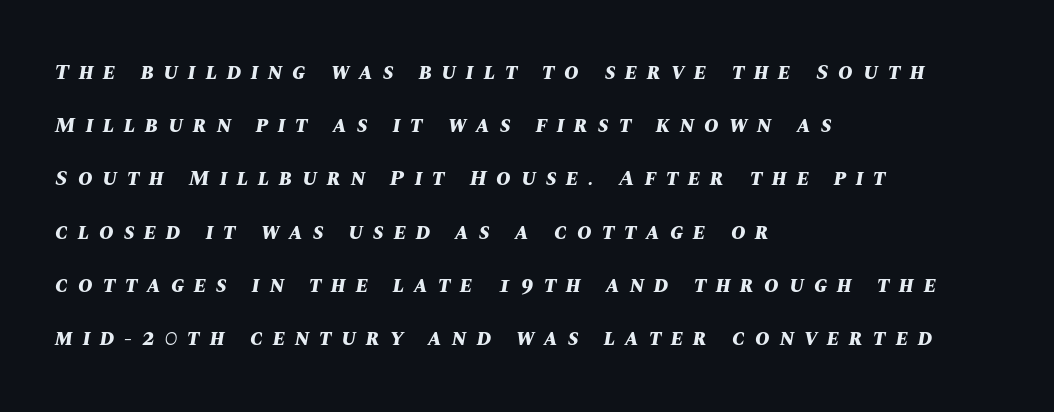
Q: Is the text bold? A: Yes.
Q: Is the text italic (slanted)? A: Yes, it leans right by about 10 degrees.
Q: Is the text underlined? A: No.
Q: How is the paragraph aligned? A: Left-aligned.
Q: Is the spacing between letters normal or unusually wide? A: Unusually wide.
Q: Is the spacing between lines tight, normal or loose? A: Loose.
